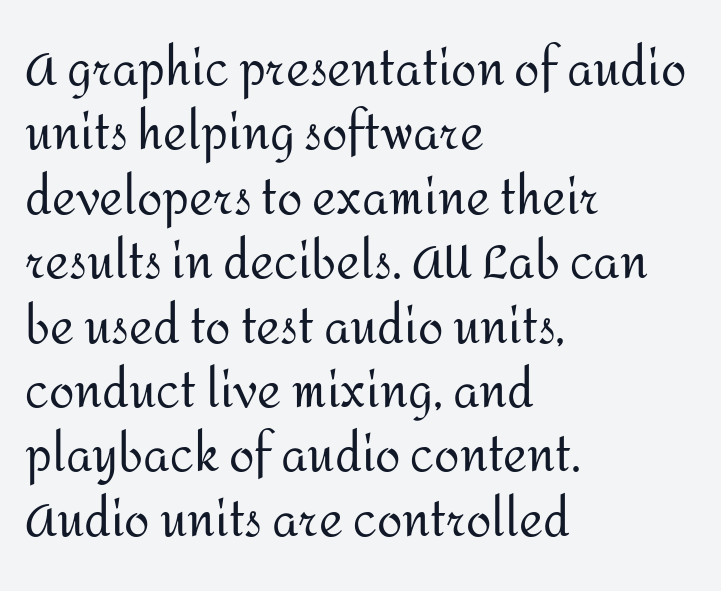
{"serif": "no", "italic": "no", "bold": "no", "weight": "regular", "width": "normal", "stroke_contrast": "medium", "x_height": "medium", "monospaced": "no", "underline": "no", "align": "left", "line_spacing": "normal", "line_spacing_ratio": 1.4, "letter_spacing": "normal", "letter_spacing_em": 0.0, "glyph_px": 46}
